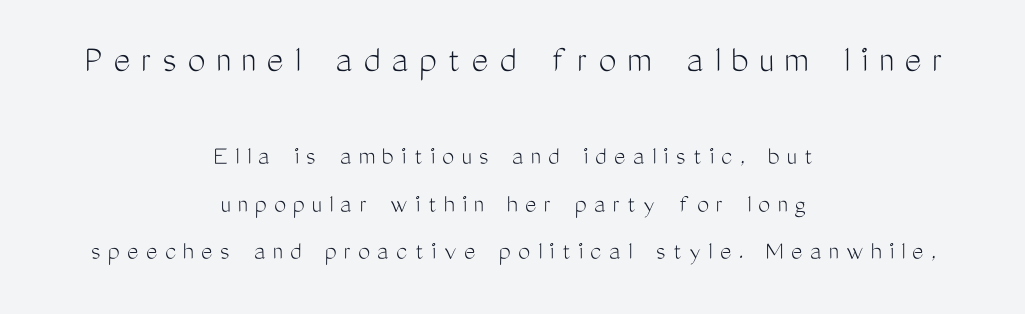
Q: Is the text bold? A: No.
Q: Is the text italic (slanted)? A: No, it is upright.
Q: Is the typeface a serif or a sans-serif typeface? A: Sans-serif.
Q: Is the text underlined? A: No.
Q: How is the paragraph aligned? A: Centered.
Q: Is the spacing between letters normal or unusually wide? A: Unusually wide.
Q: Which block of text is set in a larger size, the first (top) or the second (bottom)? A: The first (top) one.
Q: Width (condensed, normal, or wide)? A: Condensed.
Q: Stroke contrast? A: Medium.
Q: x-height? A: Medium.
Q: Monospaced? A: No.
